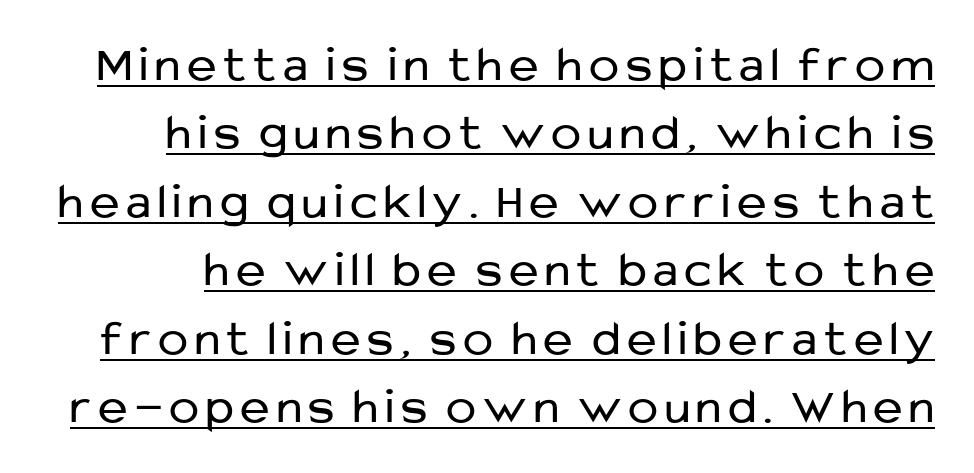
The image shows 50 px regular-weight sans-serif type, upright; set normal line spacing (1.37x), underlined; low stroke contrast and a medium x-height.
